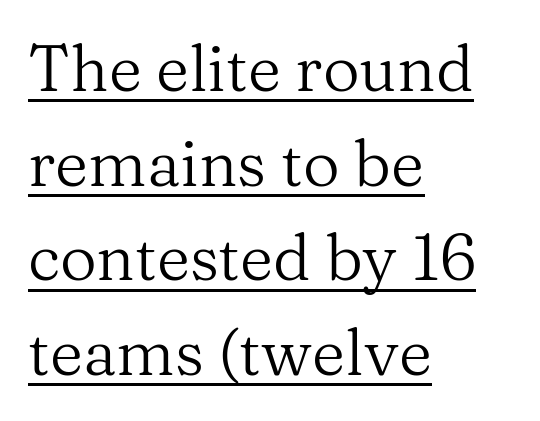
Q: Is the text bold? A: No.
Q: Is the text italic (slanted)? A: No, it is upright.
Q: Is the typeface a serif or a sans-serif typeface? A: Serif.
Q: Is the text underlined? A: Yes.
Q: How is the paragraph aligned? A: Left-aligned.
Q: Is the spacing between letters normal or unusually wide? A: Normal.
Q: Is the spacing between lines tight, normal or loose? A: Normal.
Q: Width (condensed, normal, or wide)? A: Normal.
Q: Stroke contrast? A: Medium.
Q: x-height? A: Medium.
Q: Monospaced? A: No.
